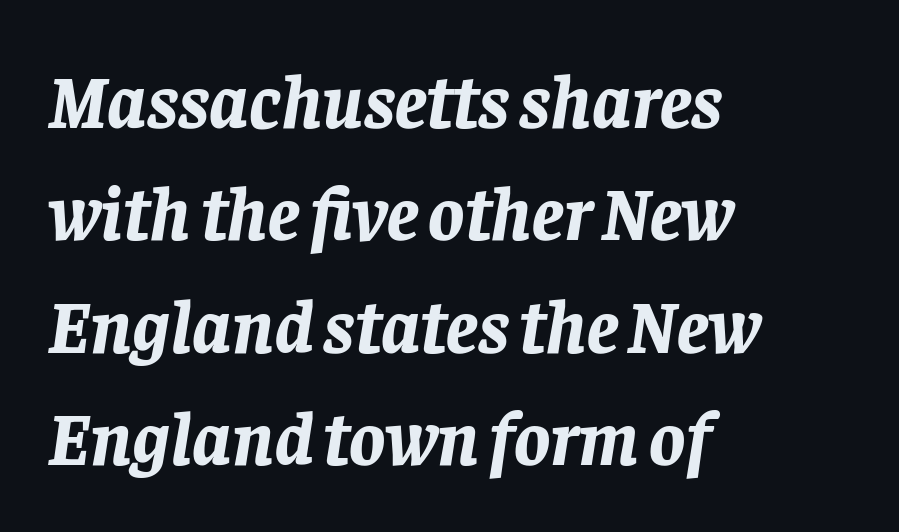
{"italic": "yes", "lean": "right", "slant_degrees": 8, "bold": "yes", "weight": "bold", "width": "normal", "stroke_contrast": "low", "x_height": "large", "monospaced": "no", "underline": "no", "align": "left", "line_spacing": "normal", "line_spacing_ratio": 1.5, "letter_spacing": "normal", "letter_spacing_em": 0.0, "glyph_px": 75}
